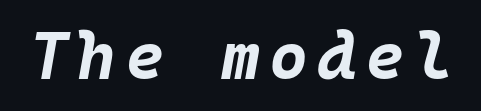
How heavy is the stroke? Heavy — this is a bold. Unmarked baselines from the first word to the last. The face used here is monospaced, like something from a code editor. The rendering applies a slant to the glyphs.
